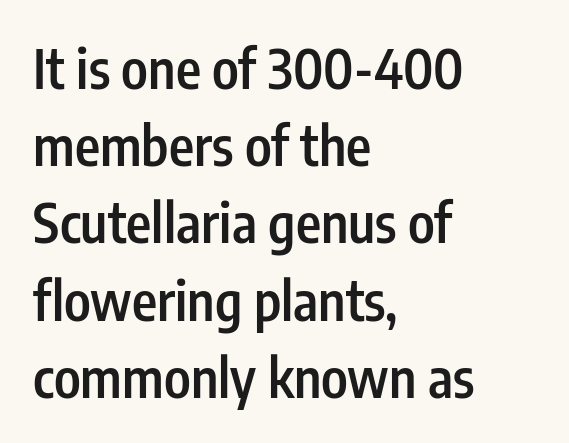
The image shows 54 px semibold, condensed sans-serif type, upright; set left-aligned, normal line spacing (1.43x), normal letter spacing, not underlined; low stroke contrast and a medium x-height.
